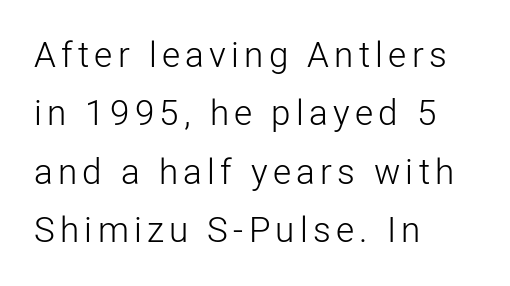
{"serif": "no", "italic": "no", "bold": "no", "weight": "light", "width": "normal", "stroke_contrast": "low", "x_height": "medium", "monospaced": "no", "underline": "no", "align": "left", "line_spacing": "normal", "line_spacing_ratio": 1.67, "glyph_px": 35}
